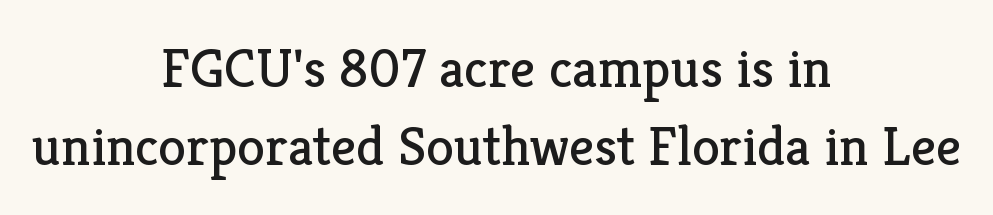
Q: Is the text bold? A: No.
Q: Is the text italic (slanted)? A: No, it is upright.
Q: Is the typeface a serif or a sans-serif typeface? A: Serif.
Q: Is the text underlined? A: No.
Q: How is the paragraph aligned? A: Centered.
Q: Is the spacing between letters normal or unusually wide? A: Normal.
Q: Is the spacing between lines tight, normal or loose? A: Normal.
Q: Width (condensed, normal, or wide)? A: Normal.
Q: Stroke contrast? A: Low.
Q: x-height? A: Medium.
Q: Monospaced? A: No.
